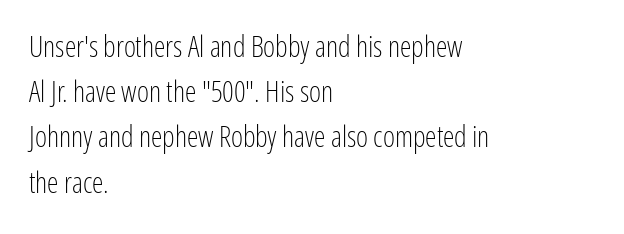
The image shows 29 px light, condensed sans-serif type, upright; set left-aligned, normal line spacing (1.56x), normal letter spacing, not underlined; low stroke contrast and a medium x-height.
